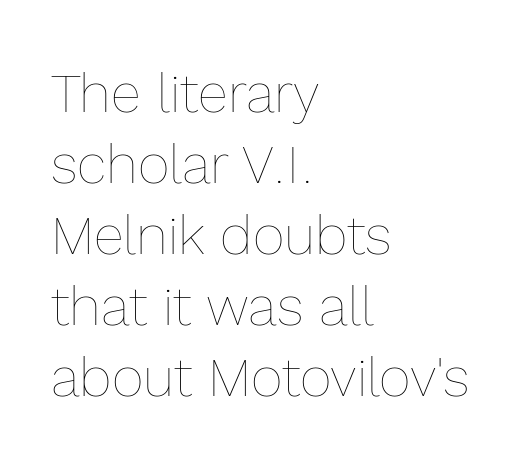
The strip under each line holds only bare page. In terms of letterspacing, this is plain default setting. A quiet, ordinary-to-light weight characterises the typeface. If you drew a line through each stem, it would be perfectly vertical. Horizontally, the lines are justified to the leading edge only.
